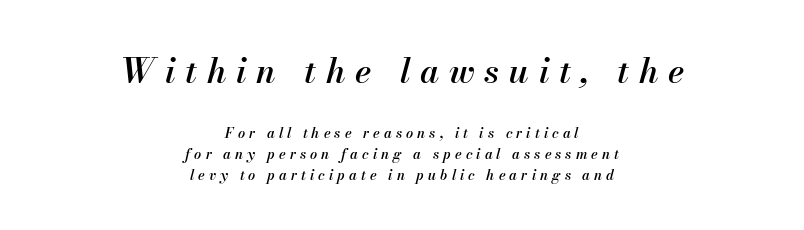
The image shows 34 px semibold type, italic (leaning right); set centered, normal line spacing (1.49x), unusually wide letter spacing (+0.29 em), not underlined; the first (top) block is 2.43x larger; medium stroke contrast and a small x-height.
